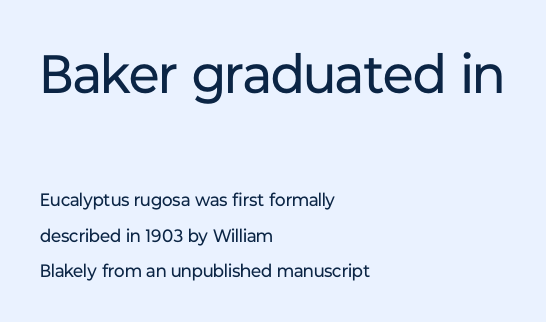
The typesetting does not lean heavy: it is not bold. Check where the strokes stop: nothing finishes them off — pure sans. These lines stand farther apart than default settings would place them. The type is set solid horizontally, with unmodified tracking.
